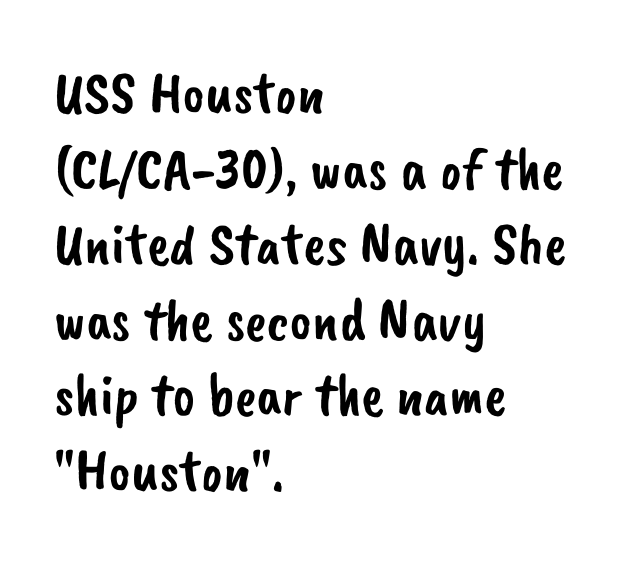
The rendering anchors every line to the left-hand side. Spacing verdict: proportional, widths tailored to each character. Clear beneath every line of the passage. The tracking reads as untouched default to a designer's eye. I'd call this a sans setting — the letters go barefoot. Baseline-to-baseline distance is the conventional proportion of letter height.
